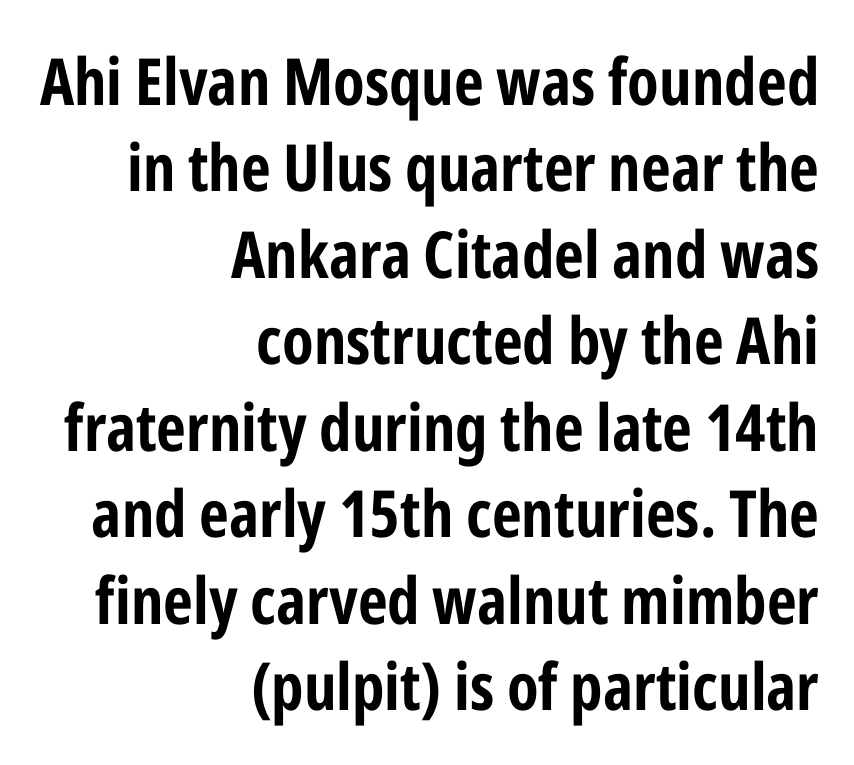
The image shows 65 px bold, condensed sans-serif type, upright; set right-aligned, normal line spacing (1.33x), normal letter spacing, not underlined; low stroke contrast and a medium x-height.
